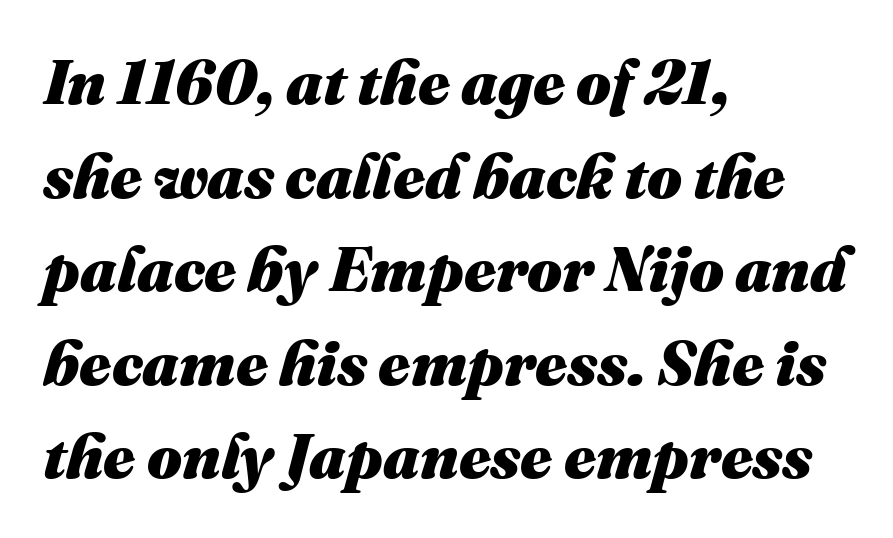
The image shows 62 px heavy type, italic (leaning right); set left-aligned, normal line spacing (1.51x), normal letter spacing, not underlined; medium stroke contrast and a medium x-height.
